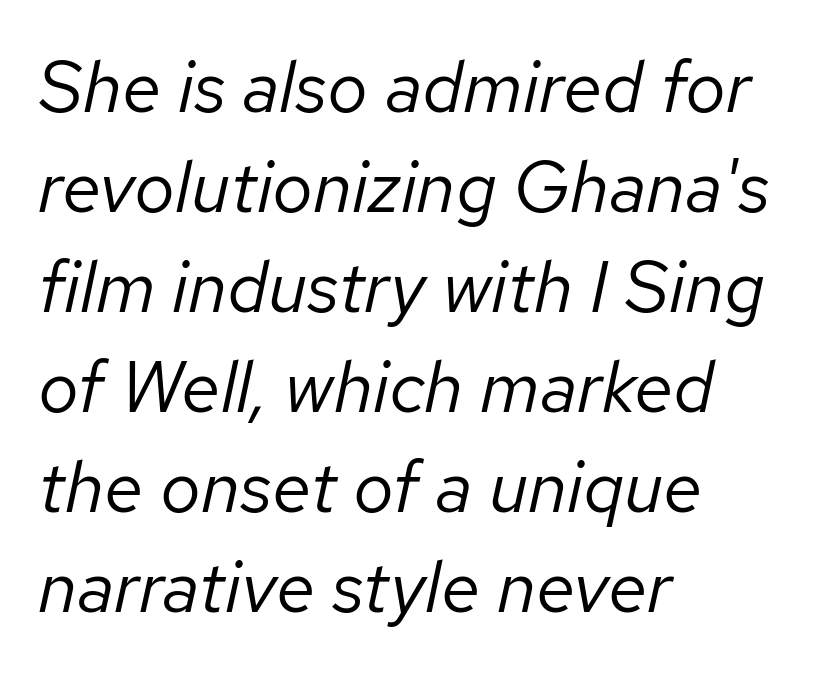
Q: Is the text bold? A: No.
Q: Is the text italic (slanted)? A: Yes, it leans right by about 12 degrees.
Q: Is the text underlined? A: No.
Q: How is the paragraph aligned? A: Left-aligned.
Q: Is the spacing between letters normal or unusually wide? A: Normal.
Q: Is the spacing between lines tight, normal or loose? A: Normal.
Q: Width (condensed, normal, or wide)? A: Normal.
Q: Stroke contrast? A: Low.
Q: x-height? A: Medium.
Q: Monospaced? A: No.
